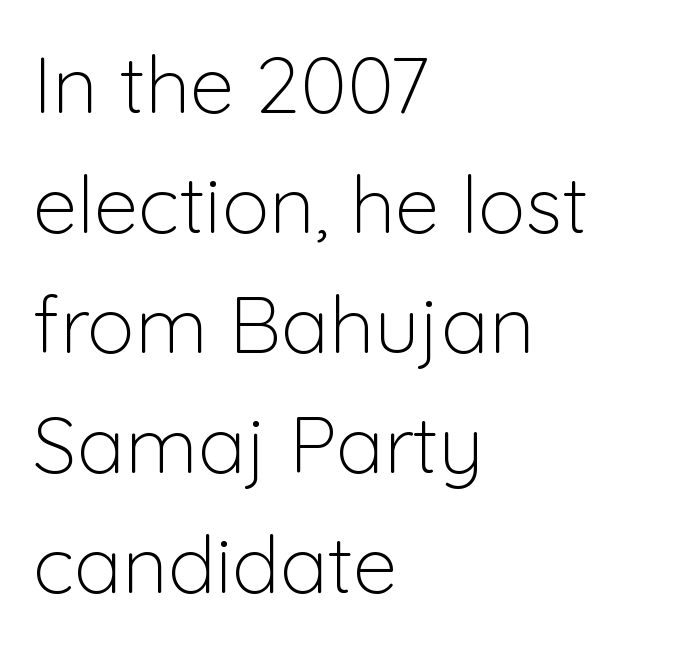
Q: Is the text bold? A: No.
Q: Is the text italic (slanted)? A: No, it is upright.
Q: Is the typeface a serif or a sans-serif typeface? A: Sans-serif.
Q: Is the text underlined? A: No.
Q: How is the paragraph aligned? A: Left-aligned.
Q: Is the spacing between letters normal or unusually wide? A: Normal.
Q: Is the spacing between lines tight, normal or loose? A: Normal.
Q: Width (condensed, normal, or wide)? A: Normal.
Q: Stroke contrast? A: Low.
Q: x-height? A: Medium.
Q: Monospaced? A: No.
